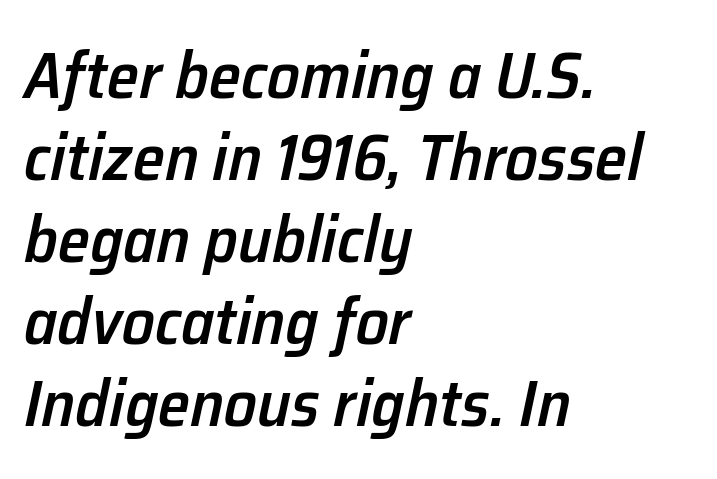
Observe the lean: these are italic letterforms. A typesetter would call this proportional, since set widths differ per character. A clean baseline with only descenders dipping below it. This is the in-between weight designers call semibold or demi.
